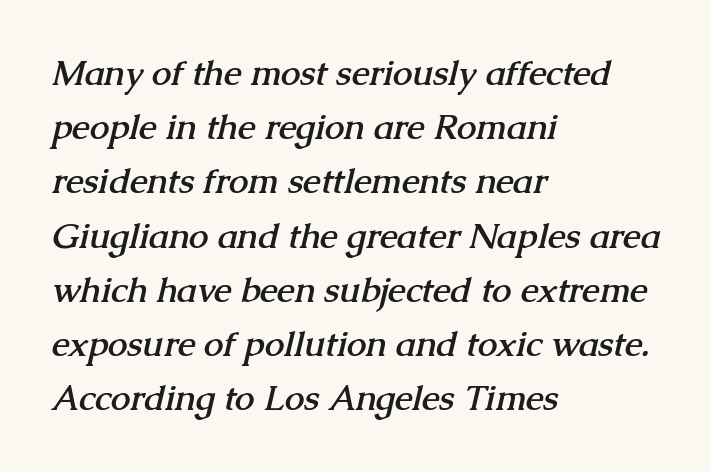
The image shows 35 px semibold serif type; set left-aligned, normal line spacing (1.55x), normal letter spacing, not underlined; medium stroke contrast and a medium x-height.
